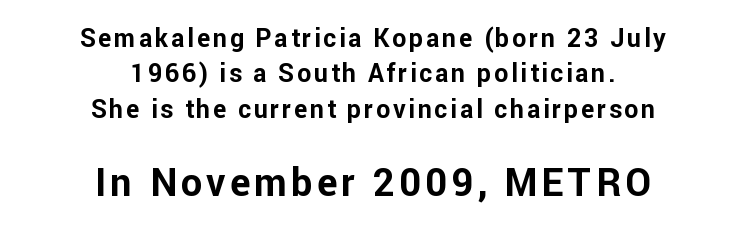
Character widths vary here, with narrow letters taking less room than wide ones. If you folded the block vertically in half, each line would mirror itself in length. Type size steps up from the first block to the second. This sample uses an upright cut, with every glyph sitting square on the baseline.
